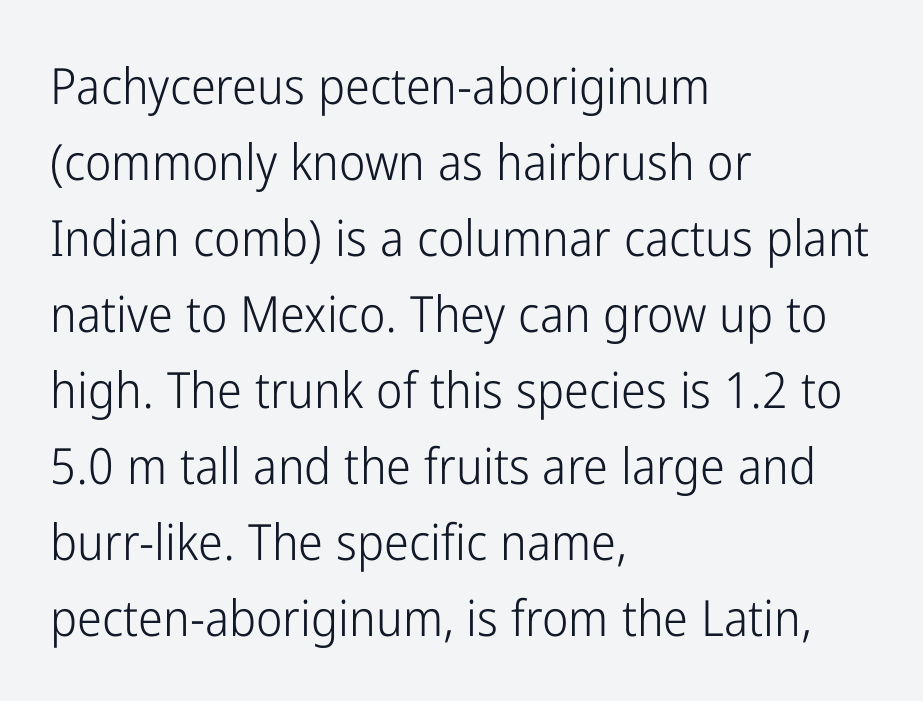
Q: Is the text bold? A: No.
Q: Is the text italic (slanted)? A: No, it is upright.
Q: Is the typeface a serif or a sans-serif typeface? A: Sans-serif.
Q: Is the text underlined? A: No.
Q: How is the paragraph aligned? A: Left-aligned.
Q: Is the spacing between letters normal or unusually wide? A: Normal.
Q: Is the spacing between lines tight, normal or loose? A: Normal.
Q: Width (condensed, normal, or wide)? A: Condensed.
Q: Stroke contrast? A: Low.
Q: x-height? A: Medium.
Q: Monospaced? A: No.
